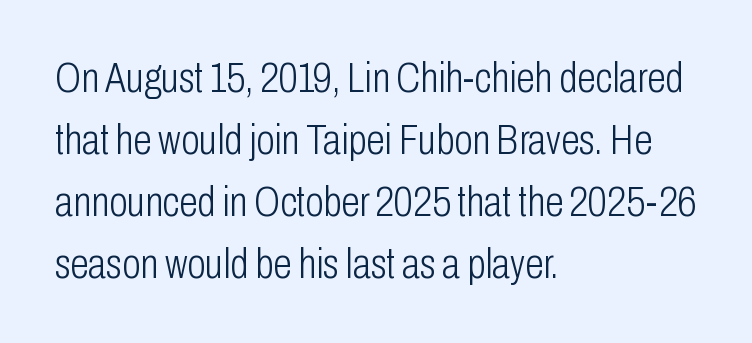
{"serif": "no", "italic": "no", "bold": "no", "weight": "light", "width": "condensed", "stroke_contrast": "low", "x_height": "medium", "monospaced": "no", "underline": "no", "align": "left", "line_spacing": "normal", "line_spacing_ratio": 1.48, "letter_spacing": "normal", "letter_spacing_em": 0.0, "glyph_px": 42}
